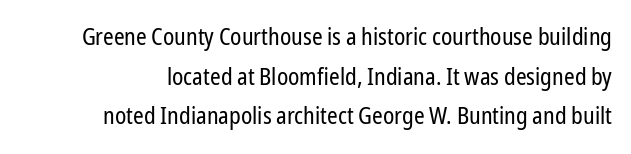
The image shows 24 px text type, upright; set normal line spacing (1.65x), normal letter spacing, not underlined.
